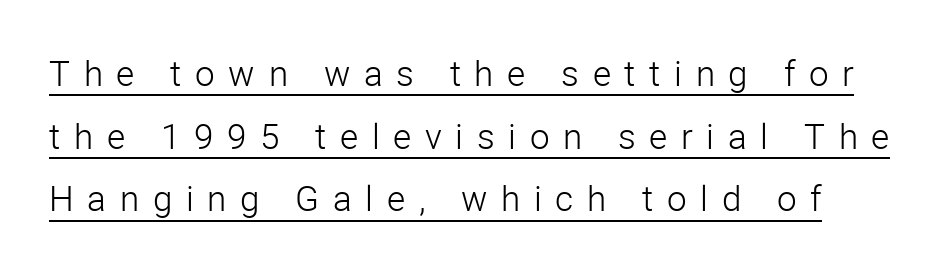
Q: Is the text bold? A: No.
Q: Is the text italic (slanted)? A: No, it is upright.
Q: Is the typeface a serif or a sans-serif typeface? A: Sans-serif.
Q: Is the text underlined? A: Yes.
Q: Is the spacing between letters normal or unusually wide? A: Unusually wide.
Q: Width (condensed, normal, or wide)? A: Normal.
Q: Stroke contrast? A: Low.
Q: x-height? A: Medium.
Q: Monospaced? A: No.
